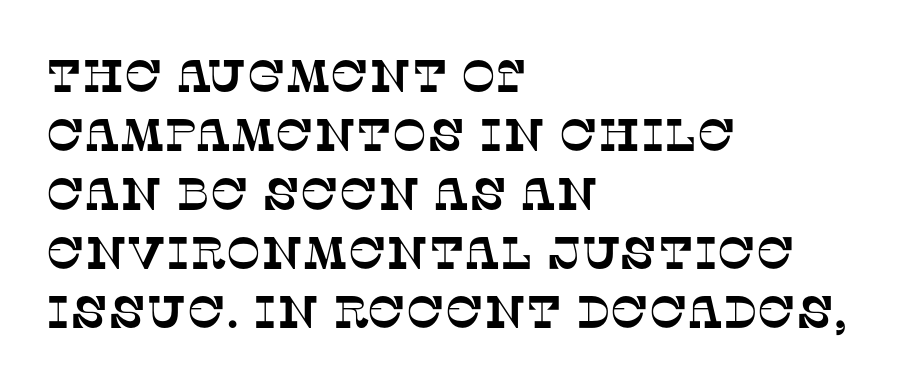
The compositor pushed each line to the left boundary. Glyph-to-glyph distance matches everyday printed text. Descender tails drop into unmarked territory. The rows are spaced the way most documents space them. This sample has the flowing, uneven cadence of proportional lettering. Each letter's strokes conclude with small projecting serifs.
